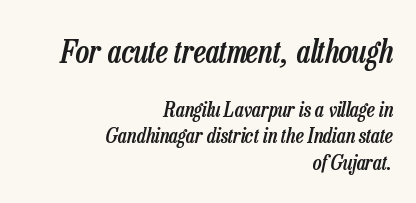
Each new line begins a customary step beneath the previous one. Do the characters align in a grid? No, the font is proportional. Whoever set this made the first block the dominant, larger element. Only glyphs here, with clear space below each row.
